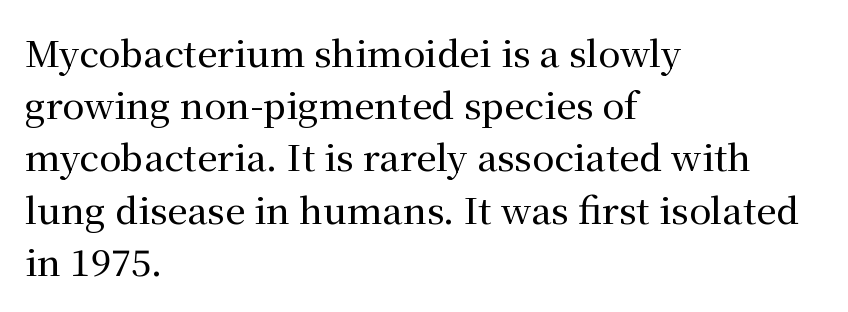
The image shows 36 px serif type, upright; set left-aligned, normal line spacing (1.45x), normal letter spacing, not underlined; medium stroke contrast and a medium x-height.
